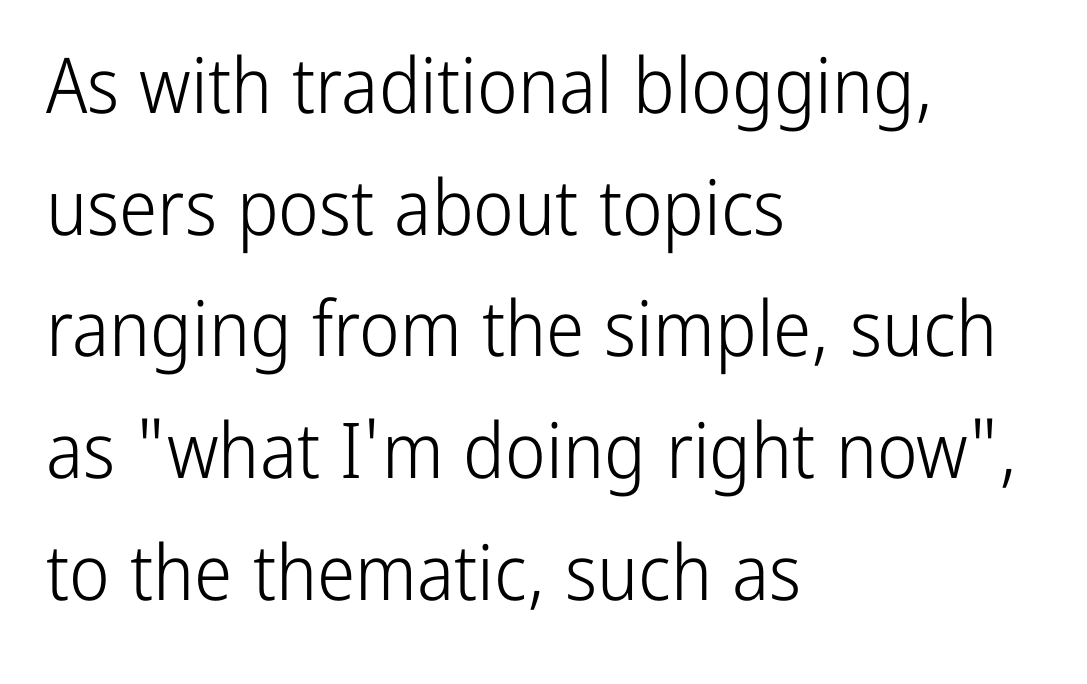
{"serif": "no", "italic": "no", "bold": "no", "weight": "light", "width": "condensed", "stroke_contrast": "low", "x_height": "medium", "monospaced": "no", "underline": "no", "align": "left", "line_spacing": "normal", "line_spacing_ratio": 1.58, "letter_spacing": "normal", "letter_spacing_em": 0.0, "glyph_px": 77}
